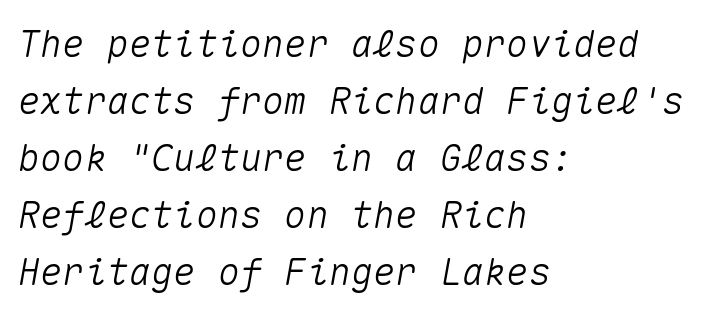
Between one letter and the next there's only the usual sliver of space. Just letters on the line, the space beneath them empty. Fixed-width glyphs throughout — classic coding-font behaviour. The font's italic variant was chosen for this text. Layout note: lines flush left.
